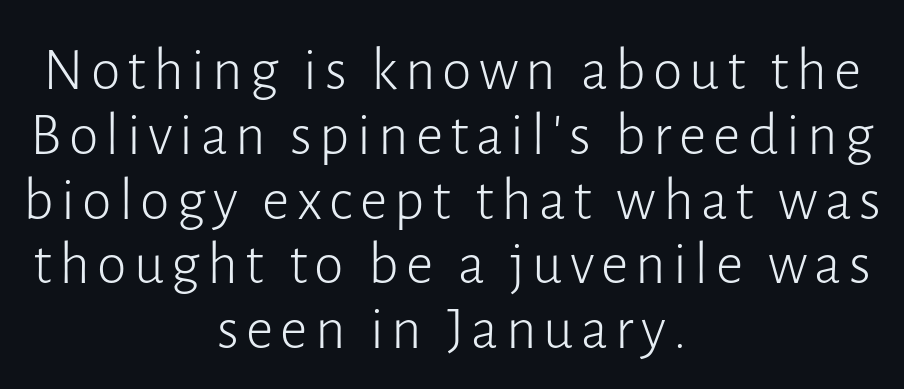
Proportional: the letters do not fall into vertical columns. Letters have the restrained weight of plain body copy at most. Upright lettering throughout. Clear beneath every line of the passage.
